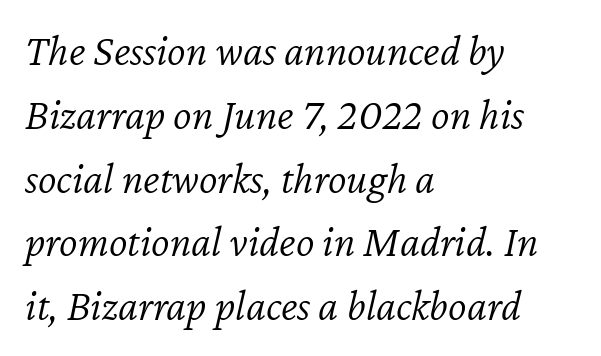
Q: Is the text bold? A: No.
Q: Is the text italic (slanted)? A: Yes, it leans right by about 12 degrees.
Q: Is the text underlined? A: No.
Q: How is the paragraph aligned? A: Left-aligned.
Q: Is the spacing between letters normal or unusually wide? A: Normal.
Q: Is the spacing between lines tight, normal or loose? A: Normal.
Q: Width (condensed, normal, or wide)? A: Normal.
Q: Stroke contrast? A: Low.
Q: x-height? A: Medium.
Q: Monospaced? A: No.
